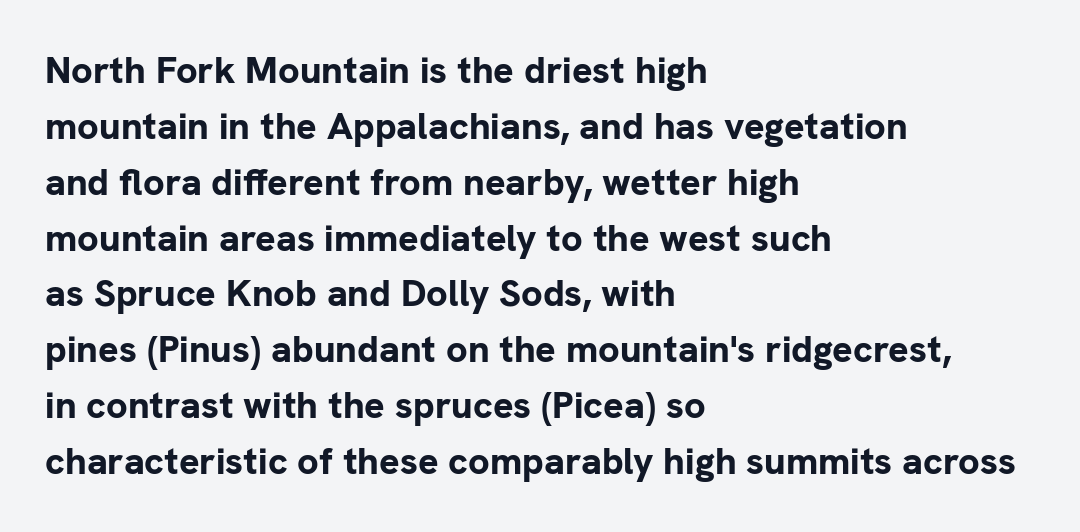
The rows are spaced the way most documents space them. If you drew a line through each stem, it would be perfectly vertical. Nothing unusual about the tracking: characters are spaced as the font intends. Is this a fixed-width face? No — the glyphs have proportional, varying widths.
